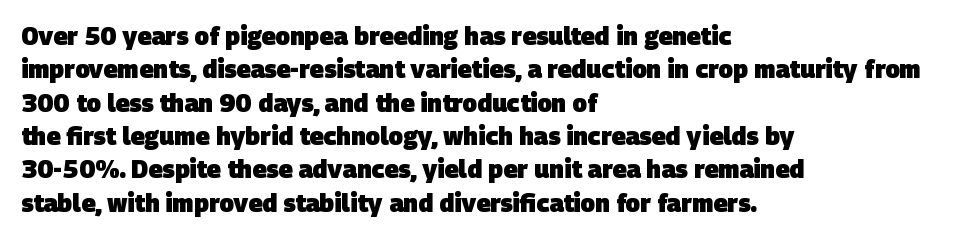
The image shows 24 px bold type; set left-aligned, normal line spacing (1.39x), normal letter spacing, not underlined.
